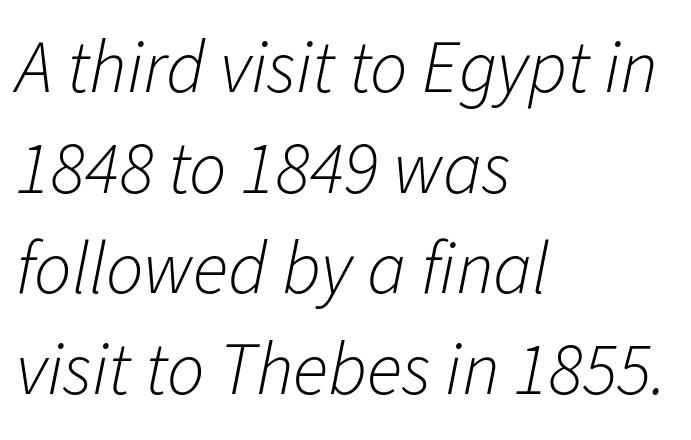
{"italic": "yes", "lean": "right", "slant_degrees": 11, "bold": "no", "weight": "light", "width": "normal", "stroke_contrast": "low", "x_height": "medium", "monospaced": "no", "underline": "no", "align": "left", "line_spacing": "normal", "line_spacing_ratio": 1.36, "letter_spacing": "normal", "letter_spacing_em": 0.0, "glyph_px": 74}
